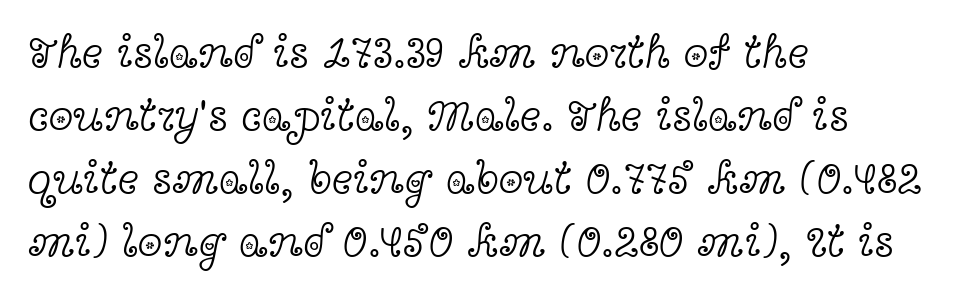
The image shows 45 px light, wide serif type; set left-aligned, normal line spacing (1.4x), normal letter spacing, not underlined; a medium x-height.
